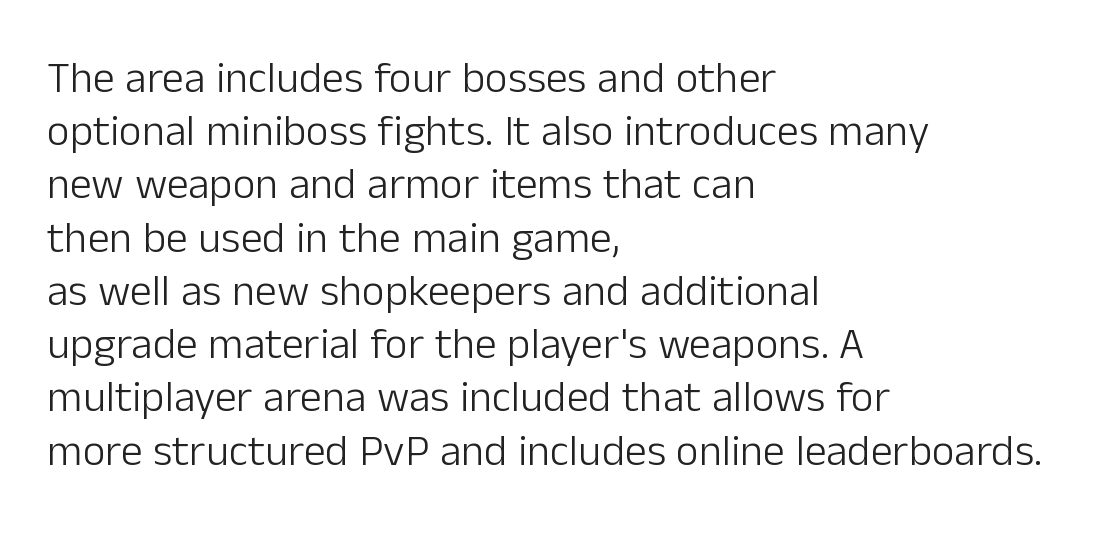
Q: Is the text bold? A: No.
Q: Is the text italic (slanted)? A: No, it is upright.
Q: Is the typeface a serif or a sans-serif typeface? A: Sans-serif.
Q: Is the text underlined? A: No.
Q: How is the paragraph aligned? A: Left-aligned.
Q: Is the spacing between letters normal or unusually wide? A: Normal.
Q: Width (condensed, normal, or wide)? A: Normal.
Q: Stroke contrast? A: Low.
Q: x-height? A: Medium.
Q: Monospaced? A: No.
